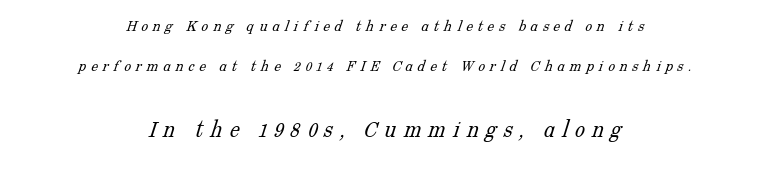
{"bold": "no", "underline": "no", "align": "center", "line_spacing": "loose", "line_spacing_ratio": 2.36, "letter_spacing": "wide", "letter_spacing_em": 0.28, "larger_block": "second", "size_ratio": 1.47, "glyph_px": 25}
